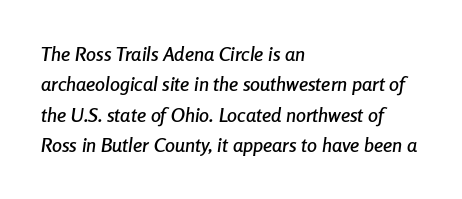
The image shows 20 px text type, italic (leaning right); set left-aligned, normal line spacing (1.52x), normal letter spacing, not underlined.
